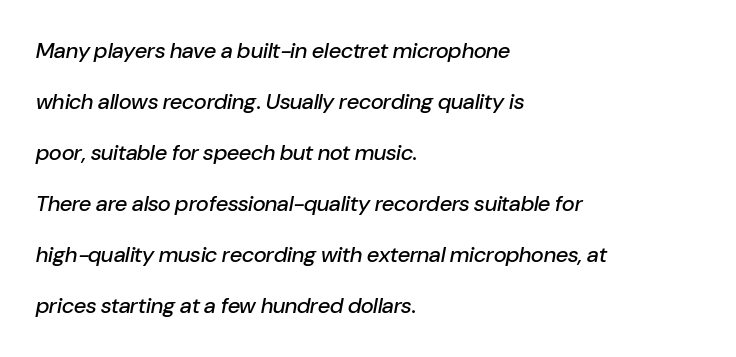
The image shows 22 px text type, italic (leaning right); set left-aligned, loose line spacing (2.32x), normal letter spacing, not underlined.
